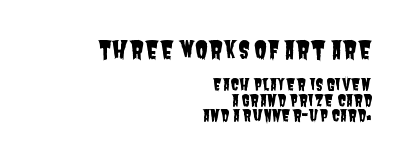
The image shows 24 px text type; set right-aligned, tight line spacing (0.96x), normal letter spacing, not underlined; the first (top) block is 1.5x larger.
